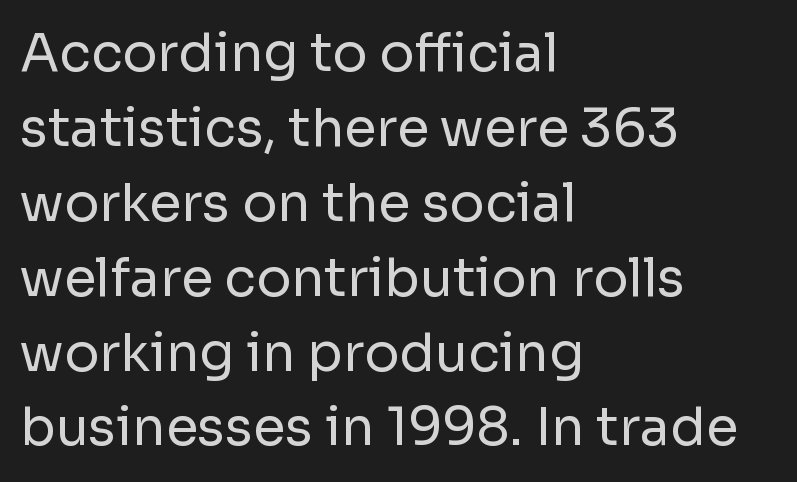
The image shows 52 px regular-weight sans-serif type, upright; set left-aligned, normal line spacing (1.44x), normal letter spacing, not underlined; low stroke contrast and a medium x-height.
